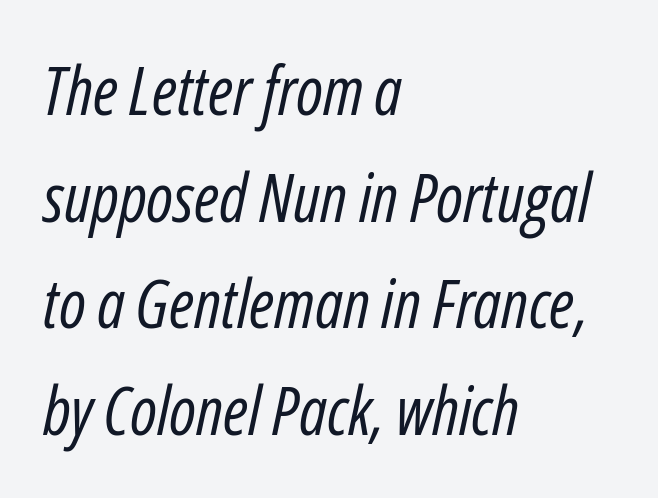
Is this a heavy cut? Hardly; it is regular or lighter. The gaps between neighbouring characters are ordinary and unremarkable. A typesetter would mark this as italic. Reading down the block, your eye returns to a fixed left position each line. In terms of leading, this rendering sits right in the middle.
